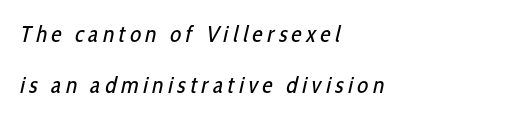
{"bold": "no", "underline": "no", "align": "left", "line_spacing": "loose", "line_spacing_ratio": 2.23, "letter_spacing": "wide", "letter_spacing_em": 0.2, "glyph_px": 23}
